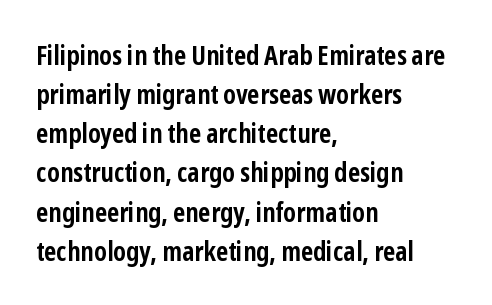
{"italic": "no", "bold": "yes", "underline": "no", "align": "left", "line_spacing": "normal", "line_spacing_ratio": 1.45, "letter_spacing": "normal", "letter_spacing_em": 0.0, "glyph_px": 27}
